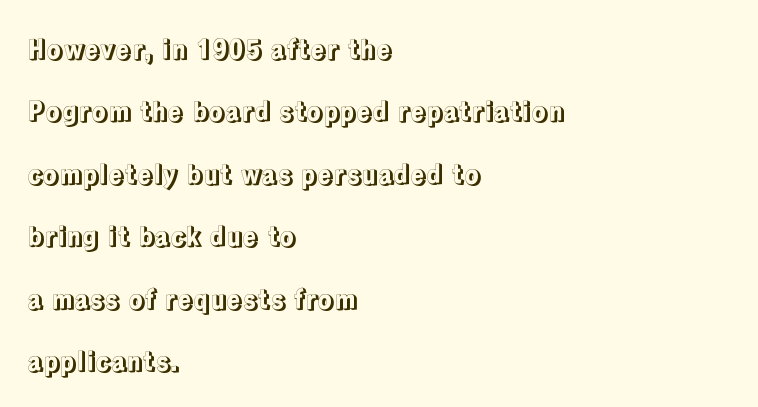
The image shows 26 px text type, upright; set left-aligned, loose line spacing (2.4x), normal letter spacing, not underlined.
